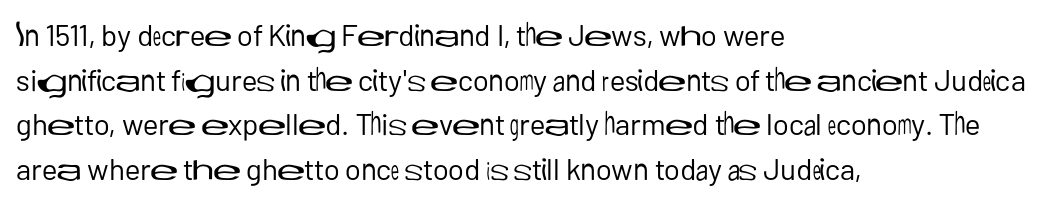
Q: Is the text bold? A: No.
Q: Is the text italic (slanted)? A: No, it is upright.
Q: Is the typeface a serif or a sans-serif typeface? A: Sans-serif.
Q: Is the text underlined? A: No.
Q: How is the paragraph aligned? A: Left-aligned.
Q: Is the spacing between letters normal or unusually wide? A: Normal.
Q: Is the spacing between lines tight, normal or loose? A: Normal.
Q: Width (condensed, normal, or wide)? A: Normal.
Q: Stroke contrast? A: Low.
Q: x-height? A: Medium.
Q: Monospaced? A: No.
